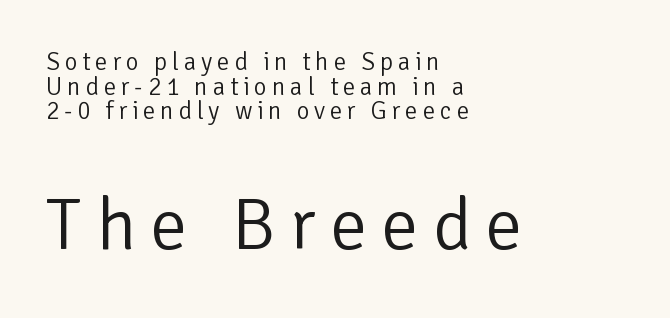
Bigger letters appear in the bottom chunk; the top chunk is reduced. Is this a sans? Yes — the strokes have no serifs. Here the designer chose a conventional face with non-uniform glyph widths. The rendering anchors every line to the left-hand side. Nope, not italic — everything's standing straight.
